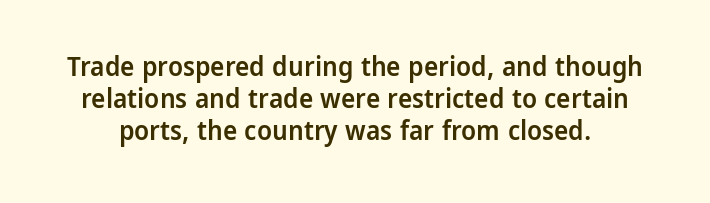
Ascenders rise straight up at ninety degrees. Only glyphs here, with clear space below each row. The face used here is rendered with its standard letterfit. Notice the strokes are somewhat thickened but not fully heavy: this is a semibold.
